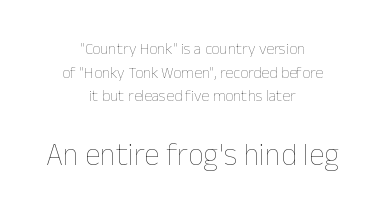
{"italic": "no", "bold": "no", "weight": "thin", "width": "normal", "stroke_contrast": "low", "x_height": "medium", "monospaced": "no", "underline": "no", "align": "center", "line_spacing": "normal", "line_spacing_ratio": 1.48, "letter_spacing": "normal", "letter_spacing_em": 0.0, "larger_block": "second", "size_ratio": 1.94, "glyph_px": 31}
